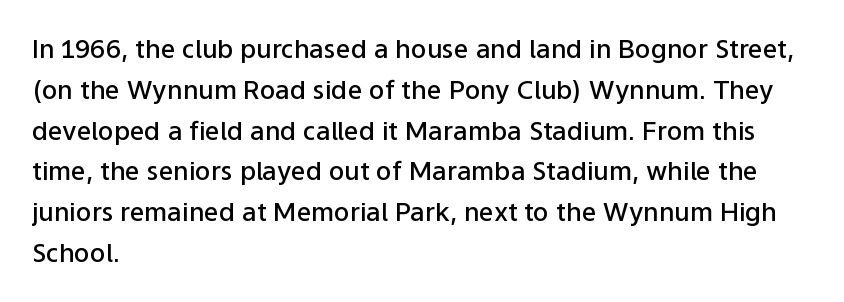
Caption: semibold face, moderately heavy strokes. Students, observe: this is what conventionally led text looks like. Quick note: not italic, upright. A bare baseline throughout the passage.
